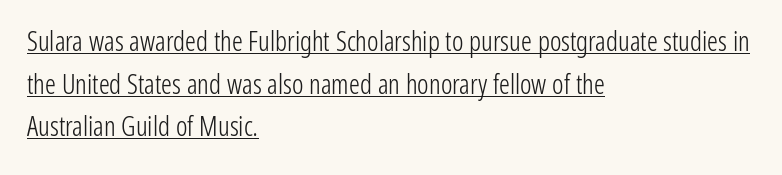
The image shows 27 px text type, upright; set left-aligned, normal line spacing (1.58x), normal letter spacing, underlined.
